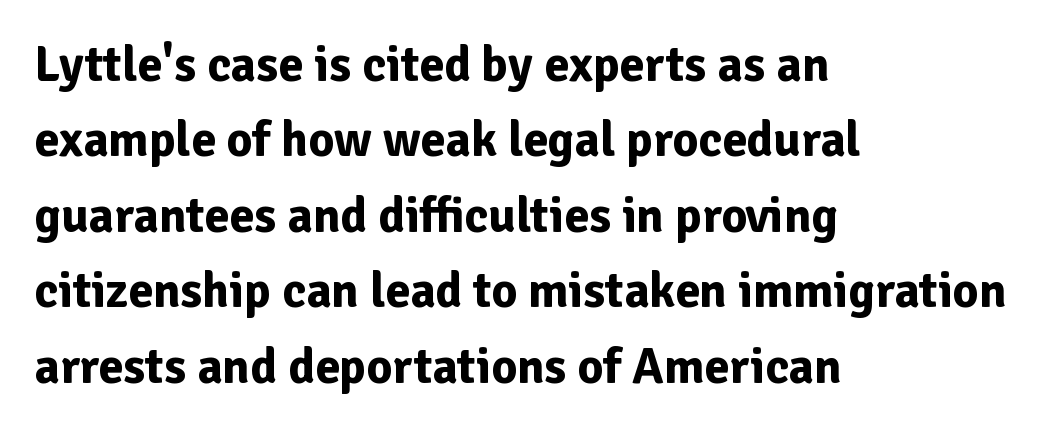
The image shows 50 px bold sans-serif type, upright; set left-aligned, normal line spacing (1.51x), normal letter spacing, not underlined; low stroke contrast and a medium x-height.
